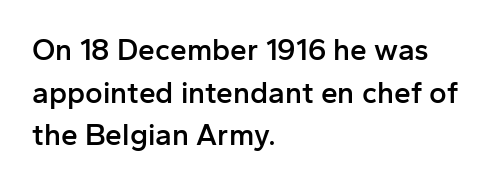
Q: Is the text bold? A: Semi-bold.
Q: Is the text italic (slanted)? A: No, it is upright.
Q: Is the typeface a serif or a sans-serif typeface? A: Sans-serif.
Q: Is the text underlined? A: No.
Q: How is the paragraph aligned? A: Left-aligned.
Q: Is the spacing between letters normal or unusually wide? A: Normal.
Q: Is the spacing between lines tight, normal or loose? A: Normal.
Q: Width (condensed, normal, or wide)? A: Normal.
Q: Stroke contrast? A: Low.
Q: x-height? A: Medium.
Q: Monospaced? A: No.
